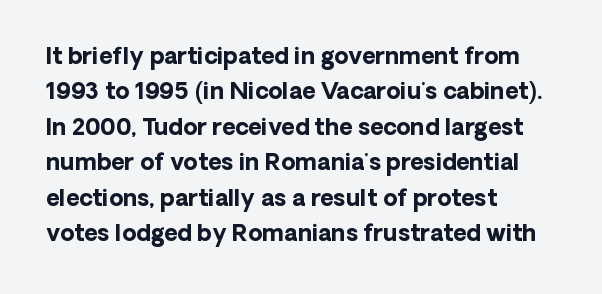
The image shows 23 px bold type, upright; set left-aligned, normal line spacing (1.54x), normal letter spacing, not underlined.
